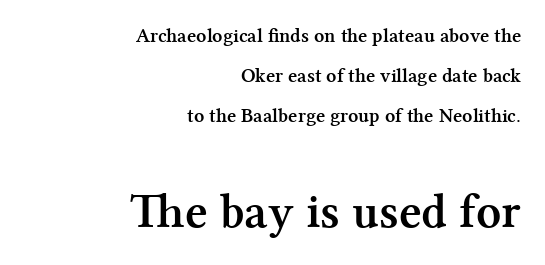
Q: Is the text bold? A: Yes.
Q: Is the text italic (slanted)? A: No, it is upright.
Q: Is the typeface a serif or a sans-serif typeface? A: Serif.
Q: Is the text underlined? A: No.
Q: How is the paragraph aligned? A: Right-aligned.
Q: Is the spacing between letters normal or unusually wide? A: Normal.
Q: Is the spacing between lines tight, normal or loose? A: Loose.
Q: Which block of text is set in a larger size, the first (top) or the second (bottom)? A: The second (bottom) one.
Q: Width (condensed, normal, or wide)? A: Normal.
Q: Stroke contrast? A: Medium.
Q: x-height? A: Medium.
Q: Monospaced? A: No.
